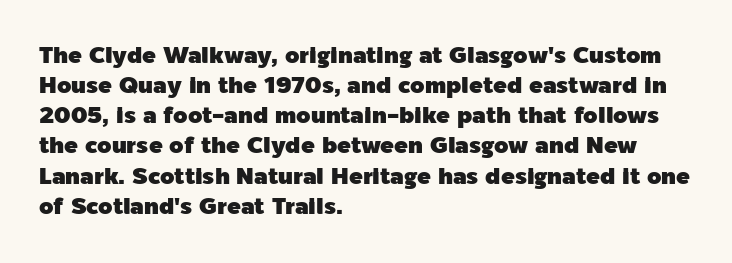
{"italic": "no", "underline": "no", "align": "left", "line_spacing": "normal", "line_spacing_ratio": 1.31, "letter_spacing": "normal", "letter_spacing_em": 0.0, "glyph_px": 23}
